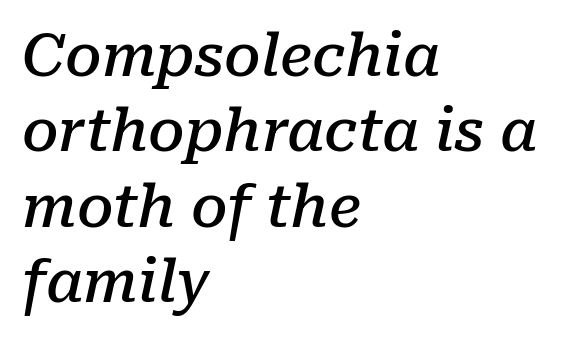
Looking at the ascenders, they clearly lean. The face used here is proportionally spaced, like ordinary book or web type. Look at the stroke-to-counter ratio: somewhat heavy, a semibold. The face used here is rendered with its standard letterfit. Old-style or modern, the face here clearly has serifs.
